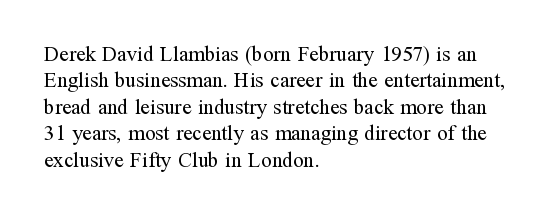
{"italic": "no", "bold": "no", "underline": "no", "align": "left", "line_spacing": "normal", "line_spacing_ratio": 1.26, "letter_spacing": "normal", "letter_spacing_em": 0.0, "glyph_px": 21}
